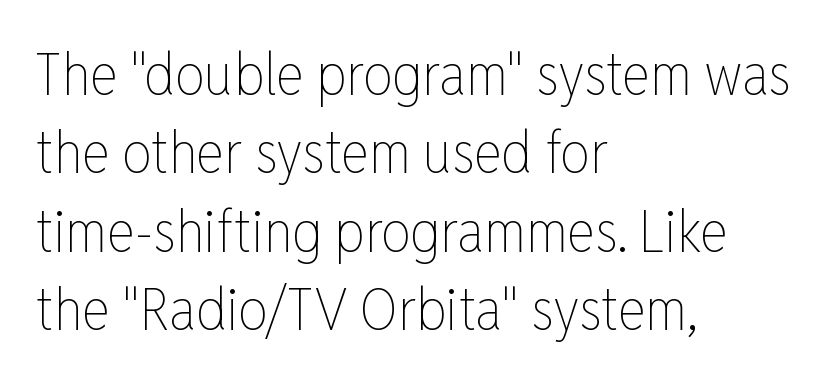
The image shows 59 px thin, condensed type, upright; set left-aligned, normal line spacing (1.33x), normal letter spacing, not underlined; low stroke contrast and a medium x-height.
